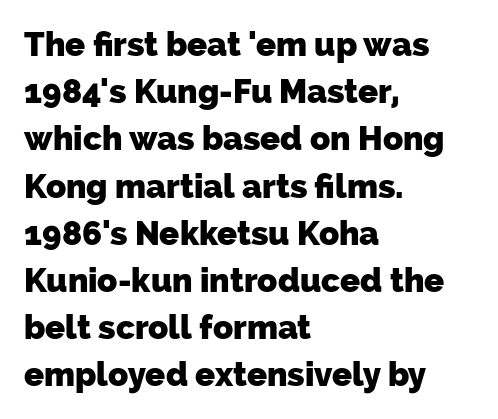
{"serif": "no", "bold": "yes", "weight": "heavy", "width": "normal", "stroke_contrast": "low", "x_height": "medium", "monospaced": "no", "underline": "no", "align": "left", "line_spacing": "normal", "line_spacing_ratio": 1.43, "letter_spacing": "normal", "letter_spacing_em": 0.0, "glyph_px": 33}
